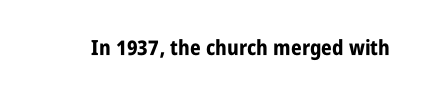
The letterforms sit shoulder to shoulder at normal distance. These lines were composed using upright roman letters. Check the space under the baseline: it is left empty. The sample has been set heavy, in full bold.
